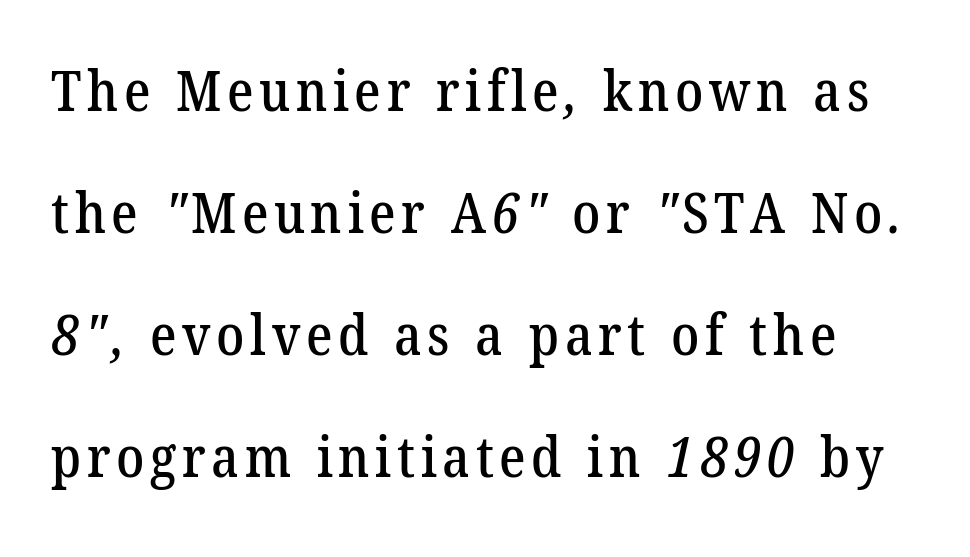
{"serif": "yes", "width": "normal", "stroke_contrast": "low", "x_height": "medium", "monospaced": "no", "underline": "no", "line_spacing": "loose", "line_spacing_ratio": 2.18, "glyph_px": 56}
